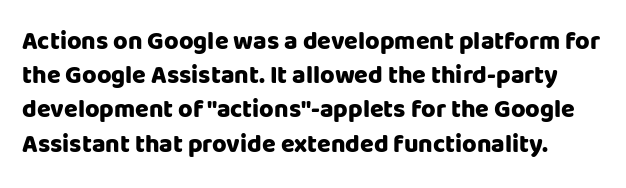
The image shows 25 px bold type, upright; set normal line spacing (1.37x), normal letter spacing, not underlined.
